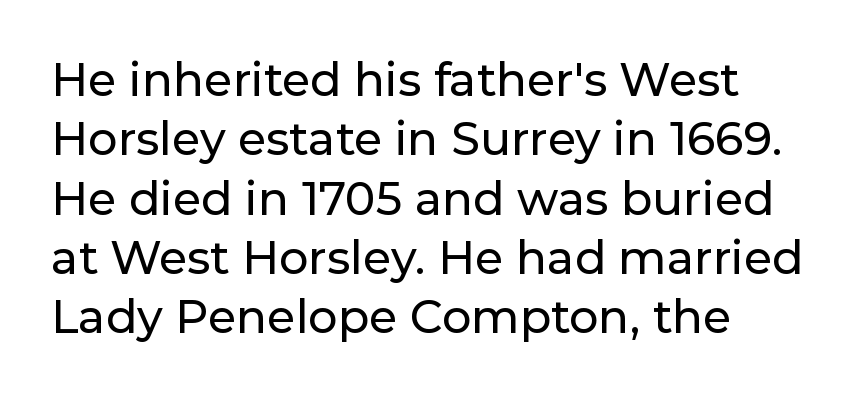
Is the letter spacing exaggerated? No — it looks like the ordinary default. One glance says typical: line gaps are just what's usual. Here the designer chose a conventional face with non-uniform glyph widths. Clear beneath every line of the passage. Where is the straight margin? On the left. The lettering holds an erect, upright posture throughout.
